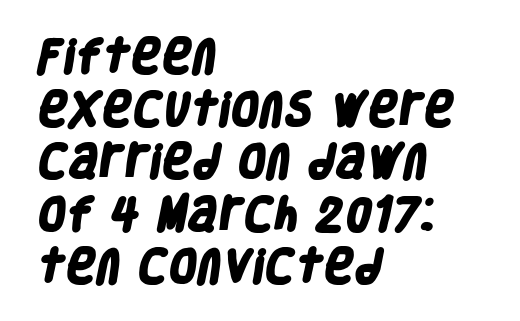
The image shows 37 px heavy, condensed sans-serif type; set left-aligned, normal line spacing (1.42x), normal letter spacing, not underlined; low stroke contrast and a large x-height.
